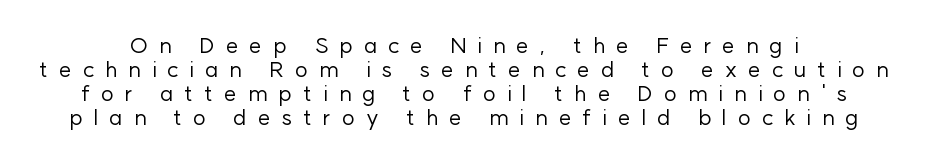
Glyph-to-glyph distance is far greater than everyday printed text. Is this a heavy cut? Hardly; it is regular or lighter. One glance says dense: line gaps are narrower than usual. The area under the type is left untouched. It's the straight-up-and-down kind of type.
